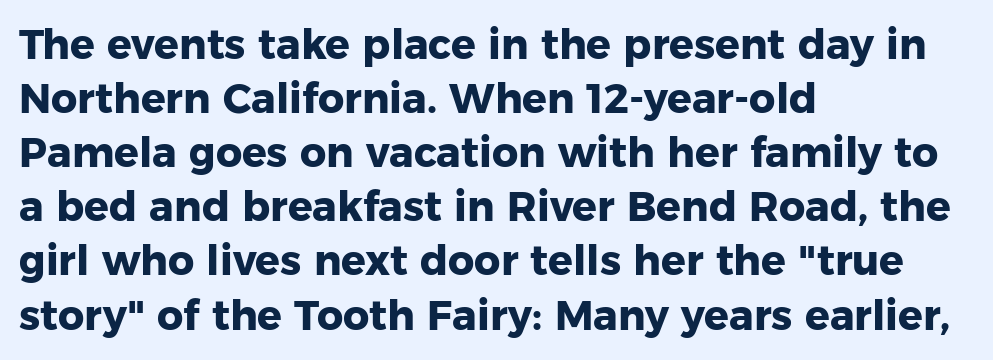
Q: Is the text bold? A: Yes.
Q: Is the text italic (slanted)? A: No, it is upright.
Q: Is the typeface a serif or a sans-serif typeface? A: Sans-serif.
Q: Is the text underlined? A: No.
Q: How is the paragraph aligned? A: Left-aligned.
Q: Is the spacing between letters normal or unusually wide? A: Normal.
Q: Is the spacing between lines tight, normal or loose? A: Normal.
Q: Width (condensed, normal, or wide)? A: Normal.
Q: Stroke contrast? A: Low.
Q: x-height? A: Medium.
Q: Monospaced? A: No.
